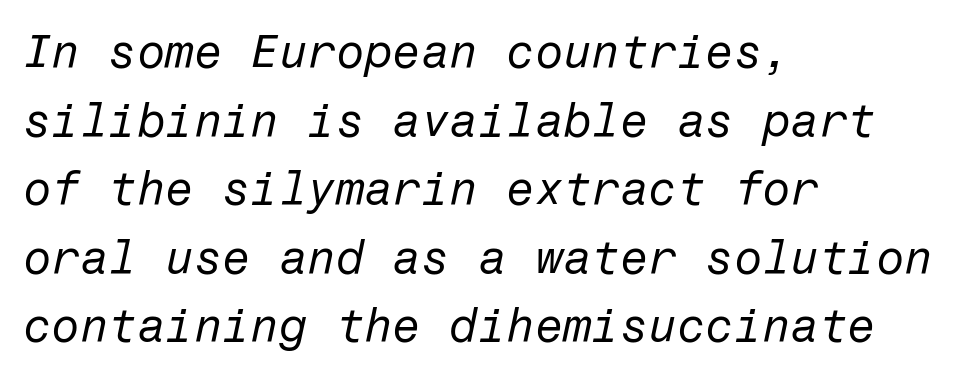
{"italic": "yes", "lean": "right", "slant_degrees": 12, "bold": "no", "weight": "regular", "width": "normal", "stroke_contrast": "low", "x_height": "medium", "underline": "no", "align": "left", "line_spacing": "normal", "line_spacing_ratio": 1.49, "letter_spacing": "normal", "letter_spacing_em": 0.0, "glyph_px": 46}
